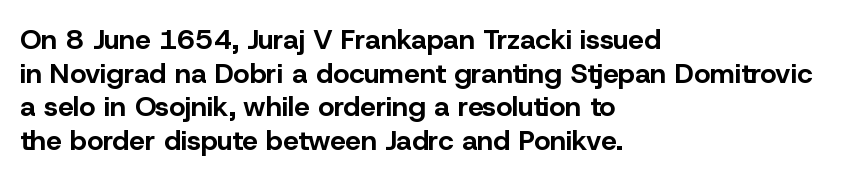
The image shows 28 px bold sans-serif type, upright; set left-aligned, line spacing 1.2x, normal letter spacing, not underlined; low stroke contrast and a medium x-height.
